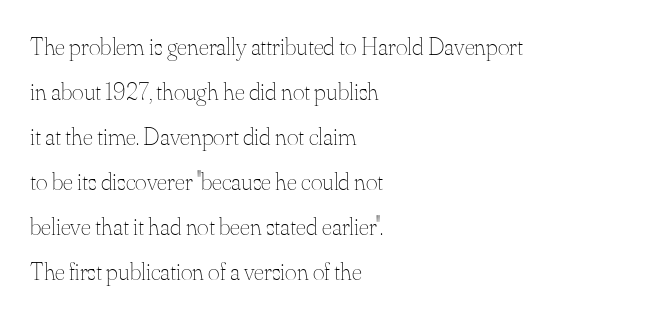
The image shows 25 px text type, upright; set left-aligned, line spacing 1.8x, normal letter spacing, not underlined.
